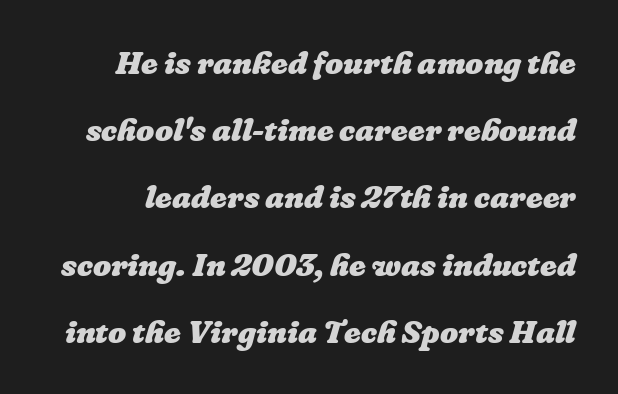
Q: Is the text bold? A: Yes.
Q: Is the text underlined? A: No.
Q: Is the spacing between letters normal or unusually wide? A: Normal.
Q: Is the spacing between lines tight, normal or loose? A: Loose.
Q: Width (condensed, normal, or wide)? A: Normal.
Q: Stroke contrast? A: Low.
Q: x-height? A: Medium.
Q: Monospaced? A: No.
